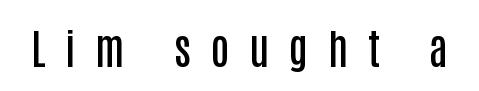
Q: Is the text bold? A: Semi-bold.
Q: Is the text italic (slanted)? A: No, it is upright.
Q: Is the typeface a serif or a sans-serif typeface? A: Sans-serif.
Q: Is the text underlined? A: No.
Q: Is the spacing between letters normal or unusually wide? A: Unusually wide.
Q: Width (condensed, normal, or wide)? A: Condensed.
Q: Stroke contrast? A: Low.
Q: x-height? A: Large.
Q: Monospaced? A: No.
